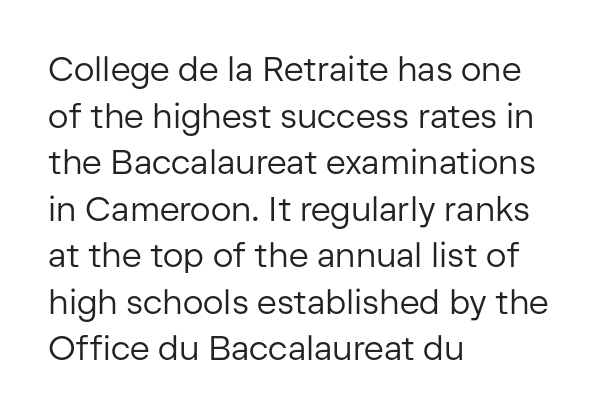
Every character sits straight up, as roman type does. Leading matches the norm, producing a regular column. Observe the absence of serifs on each vertical stroke in this sample. The letterforms sit at book weight or below.
